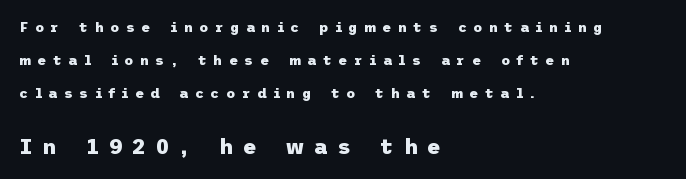
Posture: vertical. Spacing between characters has been opened up far beyond the box default. The more generous point size was reserved for the lower chunk. Is there much room between lines? Yes — plenty of vertical air separates them. Leftover space on each line is placed entirely after the last word. A dark, heavy texture on the line: the type is bold.
